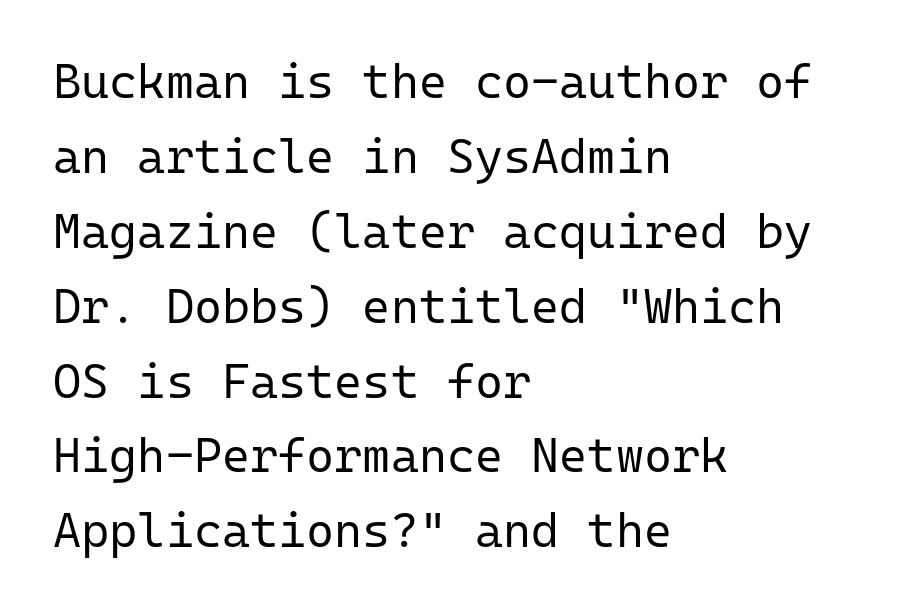
{"serif": "no", "italic": "no", "bold": "no", "weight": "regular", "width": "normal", "stroke_contrast": "low", "x_height": "medium", "monospaced": "yes", "underline": "no", "align": "left", "line_spacing": "normal", "line_spacing_ratio": 1.56, "letter_spacing": "normal", "letter_spacing_em": 0.0, "glyph_px": 48}
